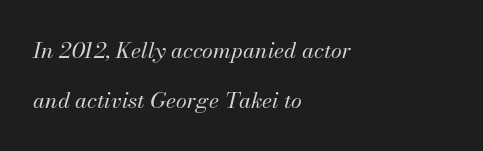
Q: Is the text bold? A: No.
Q: Is the text italic (slanted)? A: Yes, it leans right by about 13 degrees.
Q: Is the text underlined? A: No.
Q: How is the paragraph aligned? A: Left-aligned.
Q: Is the spacing between letters normal or unusually wide? A: Normal.
Q: Is the spacing between lines tight, normal or loose? A: Loose.
